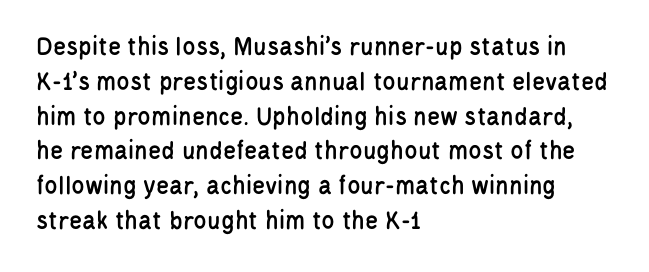
Q: Is the text italic (slanted)? A: No, it is upright.
Q: Is the text underlined? A: No.
Q: How is the paragraph aligned? A: Left-aligned.
Q: Is the spacing between letters normal or unusually wide? A: Normal.
Q: Is the spacing between lines tight, normal or loose? A: Normal.
